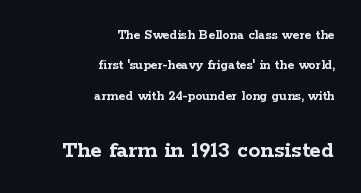
Q: Is the text bold? A: Yes.
Q: Is the text italic (slanted)? A: No, it is upright.
Q: Is the text underlined? A: No.
Q: How is the paragraph aligned? A: Right-aligned.
Q: Is the spacing between letters normal or unusually wide? A: Normal.
Q: Is the spacing between lines tight, normal or loose? A: Loose.
Q: Which block of text is set in a larger size, the first (top) or the second (bottom)? A: The second (bottom) one.
